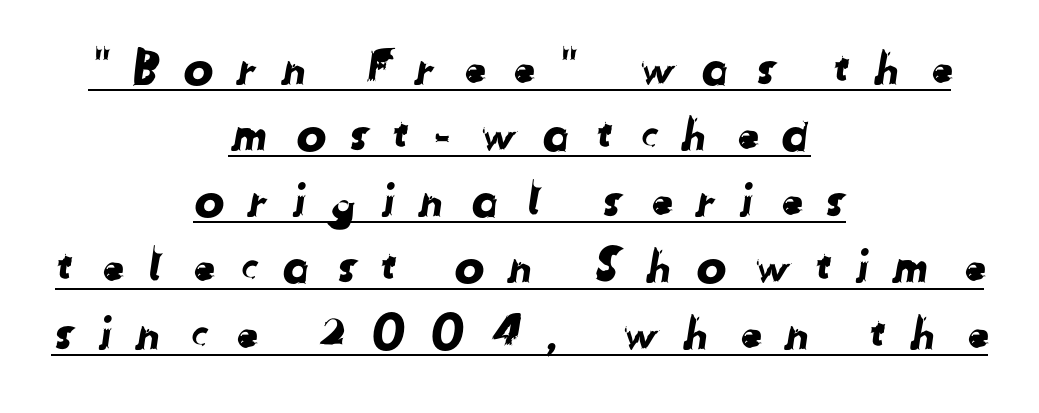
The image shows 45 px sans-serif type; set centered, normal line spacing (1.47x), unusually wide letter spacing (+0.49 em), underlined; low stroke contrast and a medium x-height.
